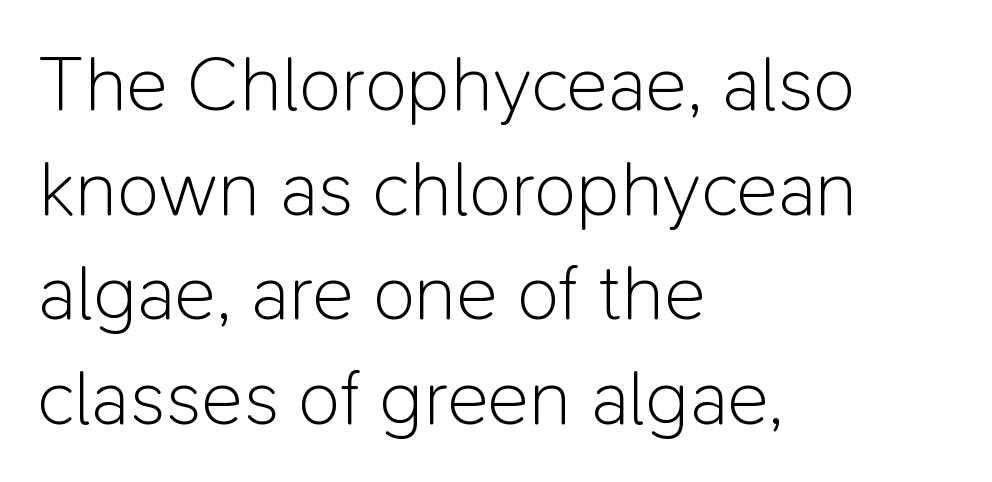
{"serif": "no", "italic": "no", "bold": "no", "weight": "light", "width": "normal", "stroke_contrast": "low", "x_height": "medium", "monospaced": "no", "underline": "no", "align": "left", "line_spacing": "normal", "line_spacing_ratio": 1.34, "letter_spacing": "normal", "letter_spacing_em": 0.0, "glyph_px": 78}
